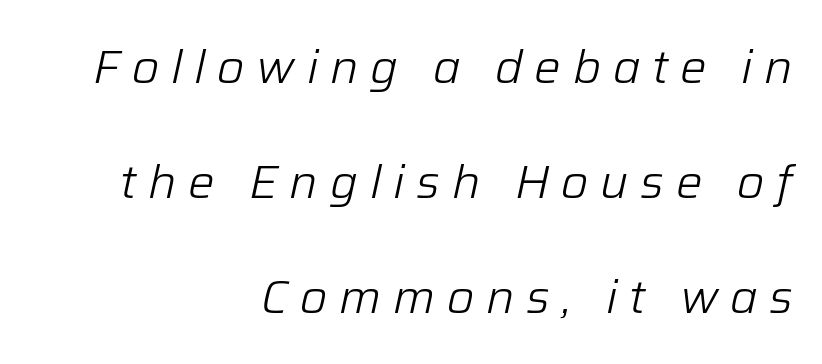
Characters are canted at an angle relative to the baseline's perpendicular. Is the type heavy? It reads as light-to-regular instead. The passage shown has open, widely tracked lettering throughout. Students, observe: this is what heavily led, spacious text looks like. The area under the type is left untouched.
